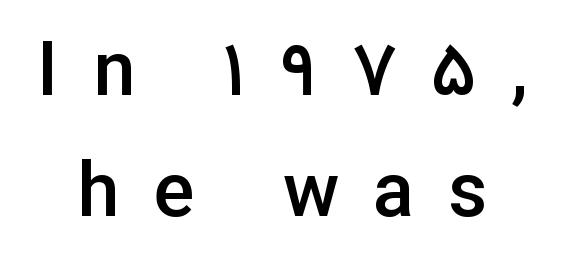
Q: Is the text bold? A: Semi-bold.
Q: Is the text italic (slanted)? A: No, it is upright.
Q: Is the typeface a serif or a sans-serif typeface? A: Sans-serif.
Q: Is the text underlined? A: No.
Q: Is the spacing between letters normal or unusually wide? A: Unusually wide.
Q: Is the spacing between lines tight, normal or loose? A: Normal.
Q: Width (condensed, normal, or wide)? A: Normal.
Q: Stroke contrast? A: Low.
Q: x-height? A: Medium.
Q: Monospaced? A: No.
